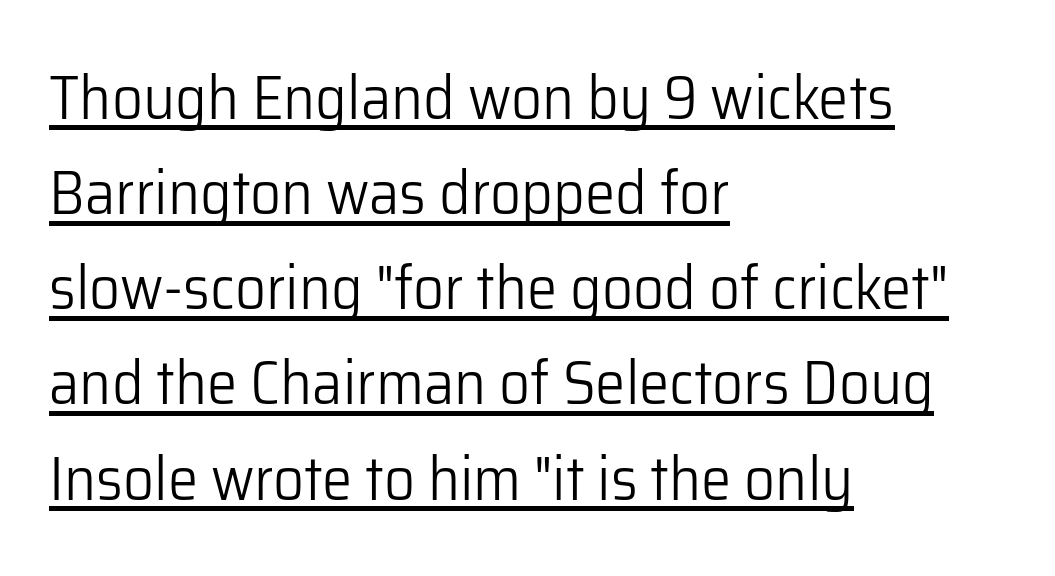
Q: Is the text bold? A: No.
Q: Is the text italic (slanted)? A: No, it is upright.
Q: Is the typeface a serif or a sans-serif typeface? A: Sans-serif.
Q: Is the text underlined? A: Yes.
Q: How is the paragraph aligned? A: Left-aligned.
Q: Is the spacing between letters normal or unusually wide? A: Normal.
Q: Is the spacing between lines tight, normal or loose? A: Normal.
Q: Width (condensed, normal, or wide)? A: Normal.
Q: Stroke contrast? A: Low.
Q: x-height? A: Medium.
Q: Monospaced? A: No.
